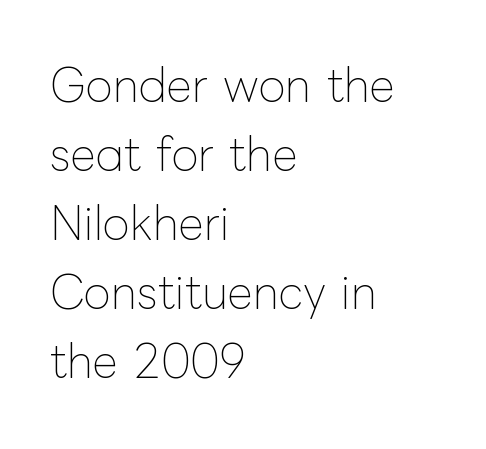
{"italic": "no", "bold": "no", "weight": "thin", "width": "normal", "stroke_contrast": "low", "x_height": "medium", "monospaced": "no", "underline": "no", "align": "left", "line_spacing": "normal", "line_spacing_ratio": 1.57, "letter_spacing": "normal", "letter_spacing_em": 0.0, "glyph_px": 44}
